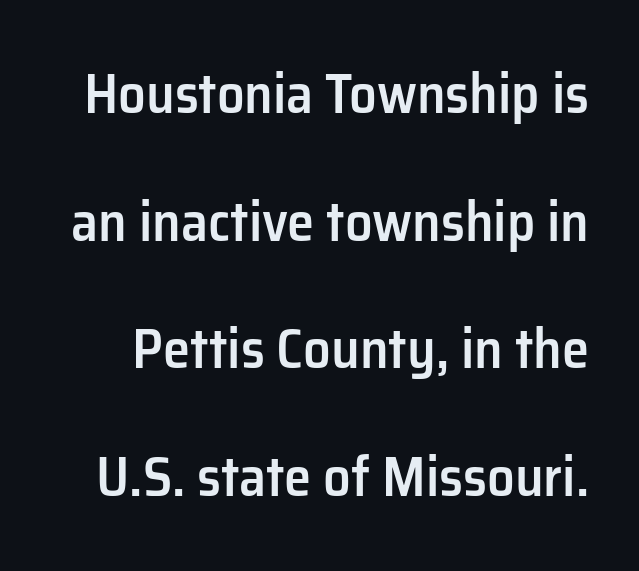
Looks like regular typesetting: each glyph gets only the width it needs. What weight is shown? A semibold, between regular and bold. These lines stand farther apart than default settings would place them. A sans-serif font was chosen for this passage.
